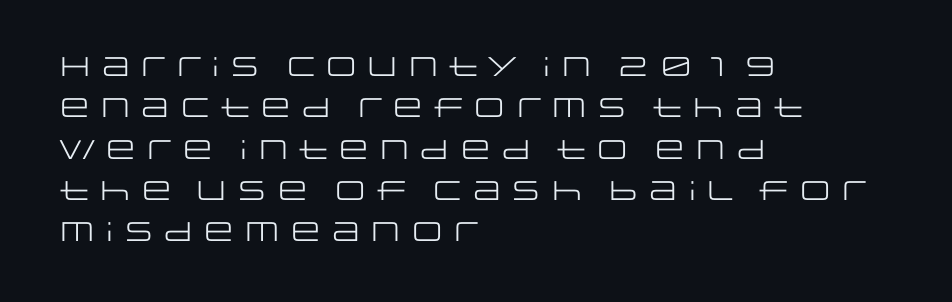
Q: Is the text bold? A: No.
Q: Is the text italic (slanted)? A: No, it is upright.
Q: Is the text underlined? A: No.
Q: How is the paragraph aligned? A: Left-aligned.
Q: Is the spacing between letters normal or unusually wide? A: Normal.
Q: Is the spacing between lines tight, normal or loose? A: Normal.
